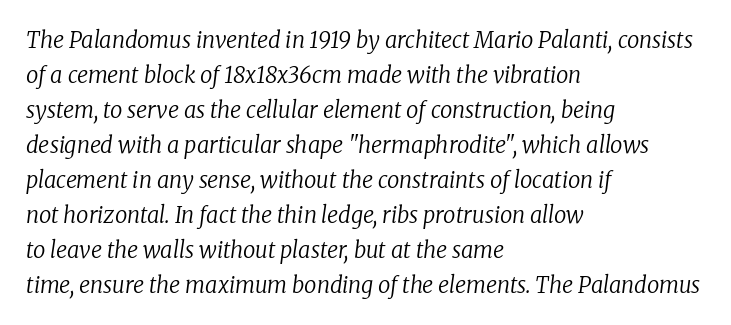
Horizontally, the lines are justified to the leading edge only. Beneath every word, the page is bare. There is no visible air inserted between adjacent glyphs. The line-height multiplier appears to be the usual default. Every character sits at an angle, as italics do.
